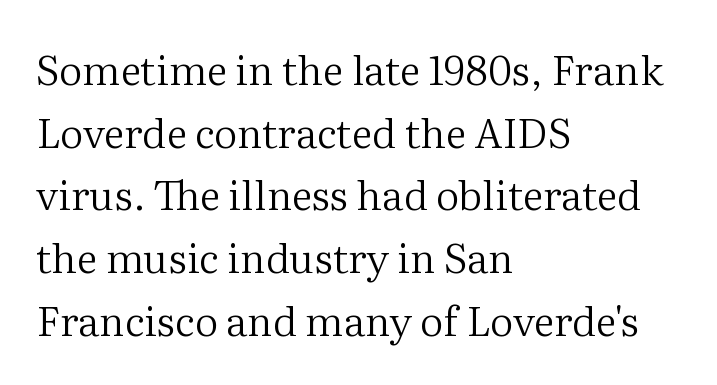
There is no visible air inserted between adjacent glyphs. On a weight scale, this lands at 450 or below. If you drew a ruler down the left edge, every line would touch it. You can tell from the footed stems that serif type was used. If you drew a line through each stem, it would be perfectly vertical.
